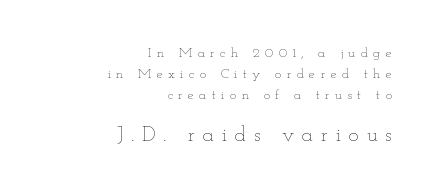
No italicization has been applied; the sample stays upright. Does extra space separate the letters? Yes, quite a lot of it. Rule under the text: the space is simply empty. These glyphs show unthickened strokes, regular width or finer.
